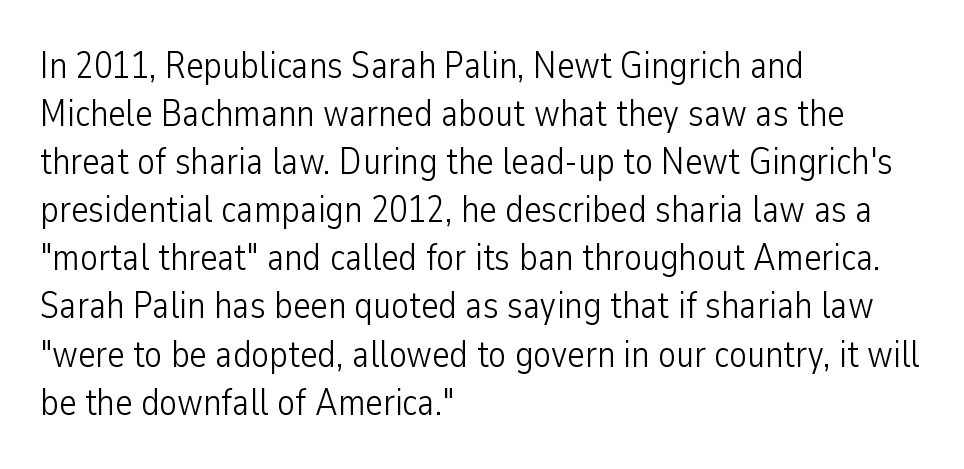
The image shows 37 px light, condensed sans-serif type, upright; set left-aligned, normal line spacing (1.3x), normal letter spacing, not underlined; low stroke contrast and a medium x-height.
